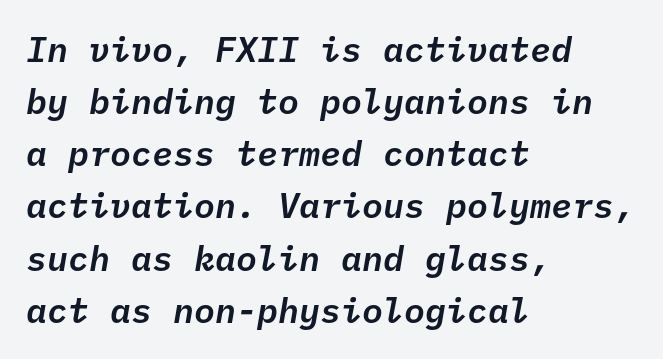
{"italic": "yes", "lean": "right", "slant_degrees": 10, "width": "normal", "stroke_contrast": "low", "x_height": "medium", "monospaced": "yes", "underline": "no", "align": "left", "line_spacing": "normal", "line_spacing_ratio": 1.49, "letter_spacing": "normal", "letter_spacing_em": 0.0, "glyph_px": 35}
